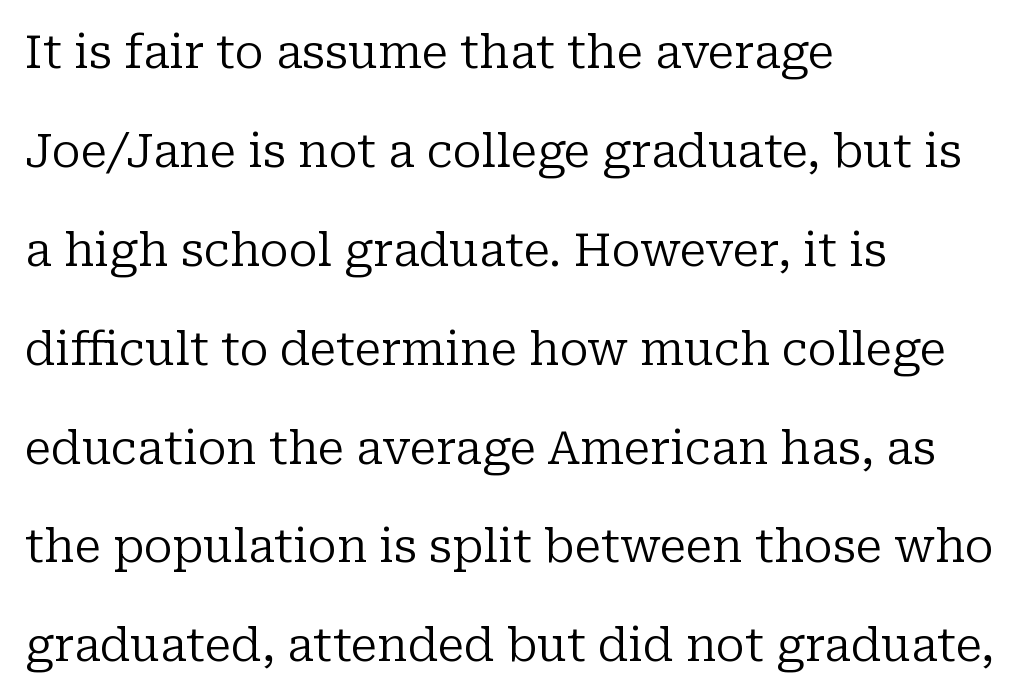
{"serif": "yes", "italic": "no", "bold": "no", "weight": "regular", "width": "normal", "stroke_contrast": "low", "x_height": "medium", "monospaced": "no", "underline": "no", "align": "left", "line_spacing": "loose", "line_spacing_ratio": 2.15, "letter_spacing": "normal", "letter_spacing_em": 0.0, "glyph_px": 46}
